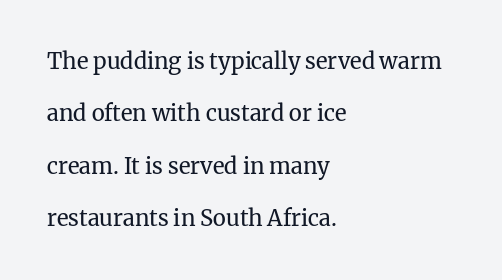
Q: Is the text bold? A: No.
Q: Is the text italic (slanted)? A: No, it is upright.
Q: Is the text underlined? A: No.
Q: How is the paragraph aligned? A: Left-aligned.
Q: Is the spacing between letters normal or unusually wide? A: Normal.
Q: Is the spacing between lines tight, normal or loose? A: Loose.
